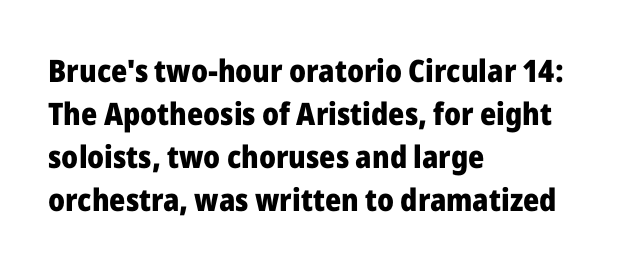
The type is set solid horizontally, with unmodified tracking. The paragraph shown leans on its left margin. This sample has the flowing, uneven cadence of proportional lettering. Heavy-handed strokes throughout: this text is bold. The area under the type is left untouched. Nope, no serifs anywhere on these letters.
